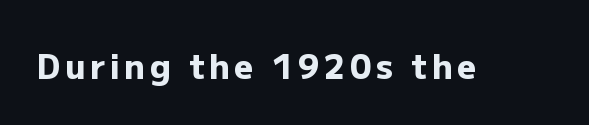
Q: Is the text bold? A: Yes.
Q: Is the text italic (slanted)? A: No, it is upright.
Q: Is the typeface a serif or a sans-serif typeface? A: Sans-serif.
Q: Is the text underlined? A: No.
Q: Width (condensed, normal, or wide)? A: Normal.
Q: Stroke contrast? A: Low.
Q: x-height? A: Medium.
Q: Monospaced? A: No.
